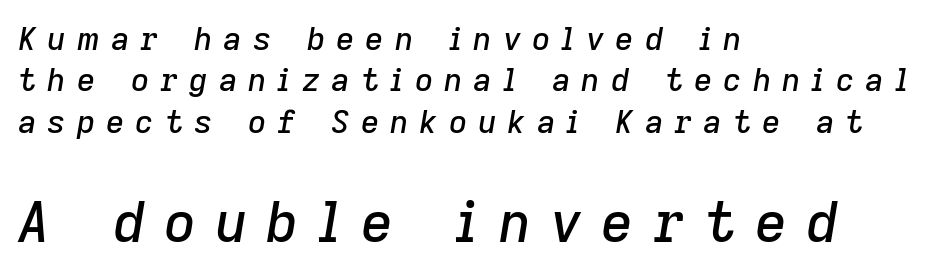
Q: Is the text italic (slanted)? A: Yes, it leans right by about 9 degrees.
Q: Is the text underlined? A: No.
Q: How is the paragraph aligned? A: Left-aligned.
Q: Is the spacing between letters normal or unusually wide? A: Unusually wide.
Q: Is the spacing between lines tight, normal or loose? A: Normal.
Q: Which block of text is set in a larger size, the first (top) or the second (bottom)? A: The second (bottom) one.
Q: Width (condensed, normal, or wide)? A: Normal.
Q: Stroke contrast? A: Low.
Q: x-height? A: Medium.
Q: Monospaced? A: No.
